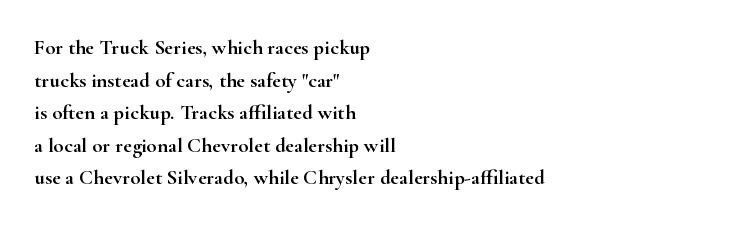
Q: Is the text italic (slanted)? A: No, it is upright.
Q: Is the text underlined? A: No.
Q: How is the paragraph aligned? A: Left-aligned.
Q: Is the spacing between letters normal or unusually wide? A: Normal.
Q: Is the spacing between lines tight, normal or loose? A: Normal.
